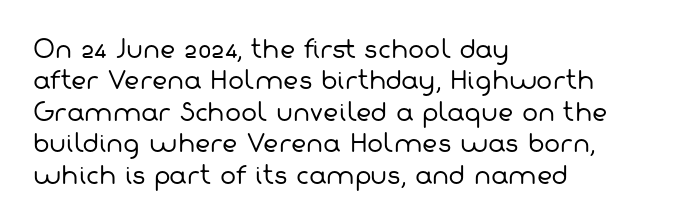
The space between consecutive lines is moderate. Letters have the restrained weight of plain body copy at most. Caption: multi-line text, flush left, ragged right. You could call the tracking neutral — neither tight nor loose. The space directly below the letters is spotless.
